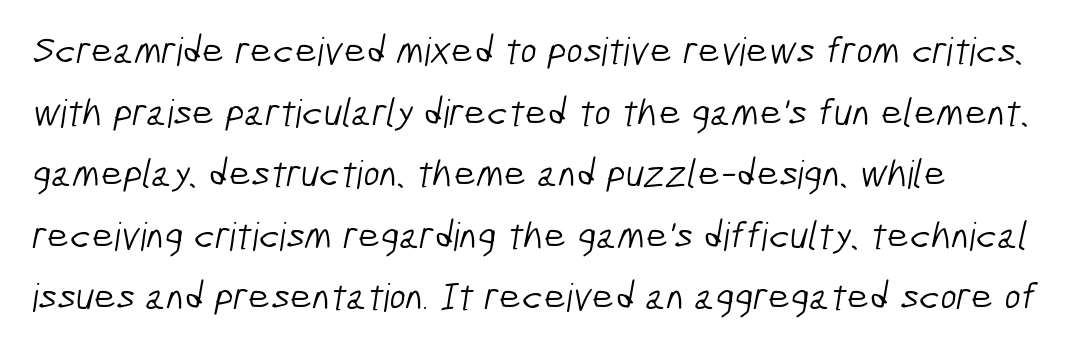
Q: Is the text bold? A: No.
Q: Is the typeface a serif or a sans-serif typeface? A: Sans-serif.
Q: Is the text underlined? A: No.
Q: How is the paragraph aligned? A: Left-aligned.
Q: Is the spacing between letters normal or unusually wide? A: Normal.
Q: Is the spacing between lines tight, normal or loose? A: Normal.
Q: Width (condensed, normal, or wide)? A: Condensed.
Q: Stroke contrast? A: Low.
Q: x-height? A: Medium.
Q: Monospaced? A: No.
